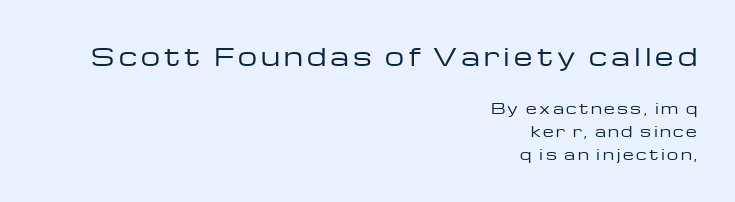
Ascenders rise straight up at ninety degrees. Has an underline been added? It has not. Reading down the block, your eye finds every line finishing at a fixed right position. The composition opens big and finishes small. Horizontal bands of white between lines are of average thickness. Is the stroke heavy? The answer is a plain regular-or-lighter.
